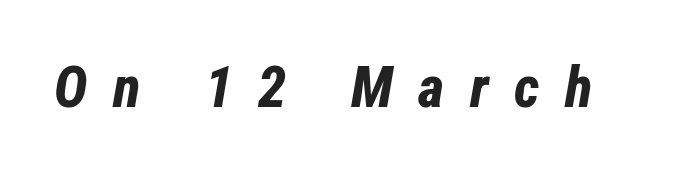
{"italic": "yes", "lean": "right", "slant_degrees": 12, "bold": "yes", "weight": "bold", "width": "condensed", "stroke_contrast": "low", "x_height": "medium", "monospaced": "no", "underline": "no", "letter_spacing": "wide", "letter_spacing_em": 0.45, "glyph_px": 57}
